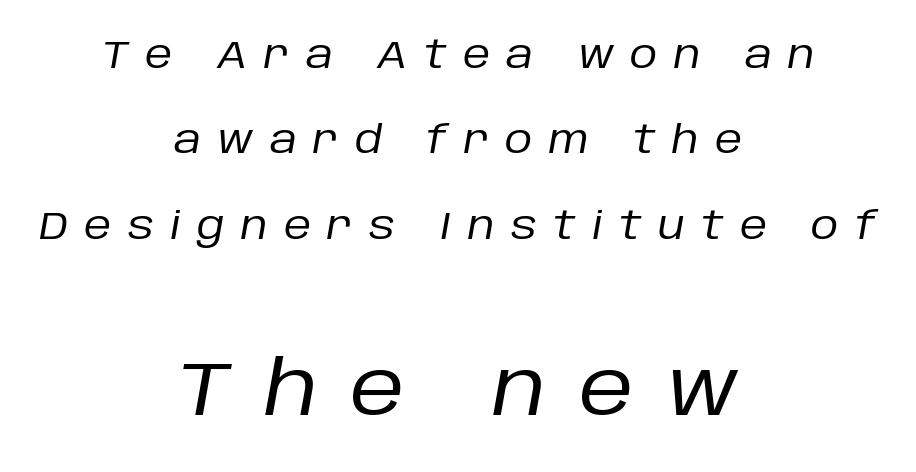
{"italic": "yes", "lean": "right", "slant_degrees": 10, "bold": "no", "weight": "regular", "width": "normal", "stroke_contrast": "low", "x_height": "large", "monospaced": "no", "underline": "no", "align": "center", "line_spacing": "loose", "line_spacing_ratio": 2.25, "letter_spacing": "wide", "letter_spacing_em": 0.43, "larger_block": "second", "size_ratio": 2.0, "glyph_px": 76}
